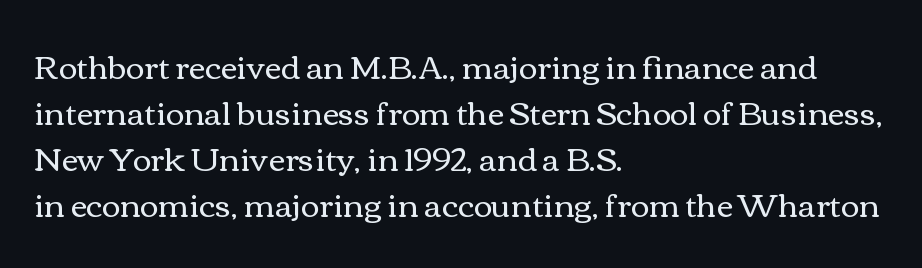
The image shows 32 px regular-weight, wide type, upright; set left-aligned, normal line spacing (1.44x), normal letter spacing, not underlined; medium stroke contrast and a medium x-height.
